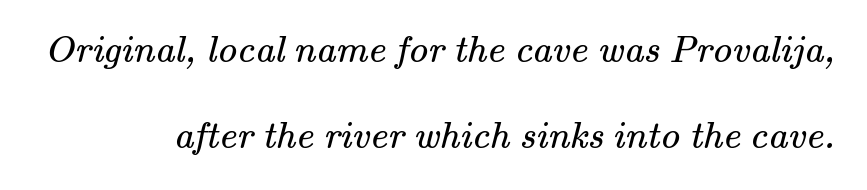
This sample has the flowing, uneven cadence of proportional lettering. A flush-right, rag-left setting is used for this passage. The space directly below the letters is spotless. Observe the serifs anchoring each vertical stroke in this sample. Rows of type keep a wide berth in the vertical direction. Nobody touched the tracking dial on this one.
